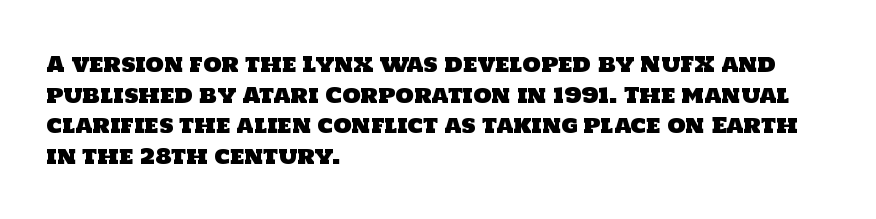
Honestly, the letter spacing is just normal — you wouldn't notice it. Is there much room between lines? A standard amount, neither cramped nor airy. Horizontal alignment here is leftward, the default for most running prose. Glance below the letters and you will spot only blank space.
